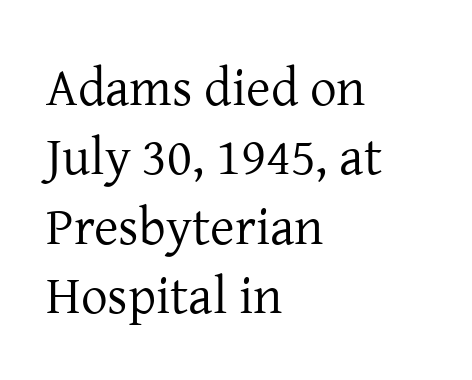
Q: Is the text bold? A: No.
Q: Is the text italic (slanted)? A: No, it is upright.
Q: Is the typeface a serif or a sans-serif typeface? A: Serif.
Q: Is the text underlined? A: No.
Q: How is the paragraph aligned? A: Left-aligned.
Q: Is the spacing between letters normal or unusually wide? A: Normal.
Q: Is the spacing between lines tight, normal or loose? A: Normal.
Q: Width (condensed, normal, or wide)? A: Normal.
Q: Stroke contrast? A: Low.
Q: x-height? A: Medium.
Q: Monospaced? A: No.
